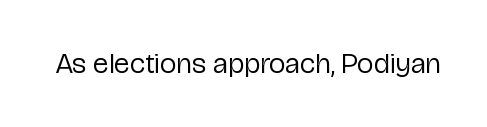
Q: Is the text bold? A: No.
Q: Is the text italic (slanted)? A: No, it is upright.
Q: Is the typeface a serif or a sans-serif typeface? A: Sans-serif.
Q: Is the text underlined? A: No.
Q: Is the spacing between letters normal or unusually wide? A: Normal.
Q: Width (condensed, normal, or wide)? A: Normal.
Q: Stroke contrast? A: Low.
Q: x-height? A: Medium.
Q: Monospaced? A: No.
